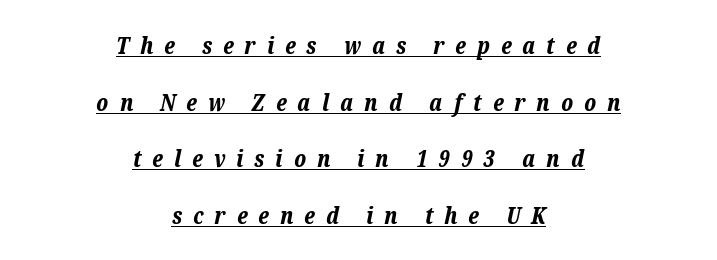
The tracking reads as deliberately expanded to a designer's eye. Has an underline been added? It has. Is the type bold? Yes — the strokes are clearly thick and heavy. Tall strokes in this sample are angled rather than plumb.
